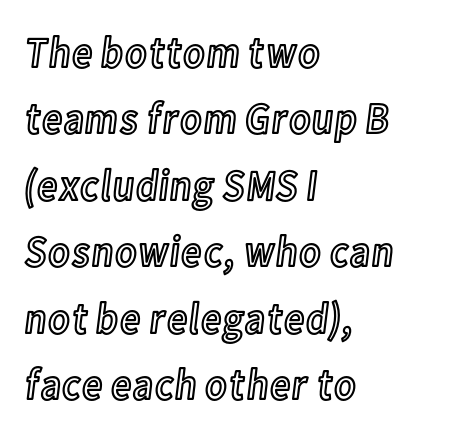
The image shows 44 px condensed type; set left-aligned, normal line spacing (1.51x), normal letter spacing, not underlined; a medium x-height.
